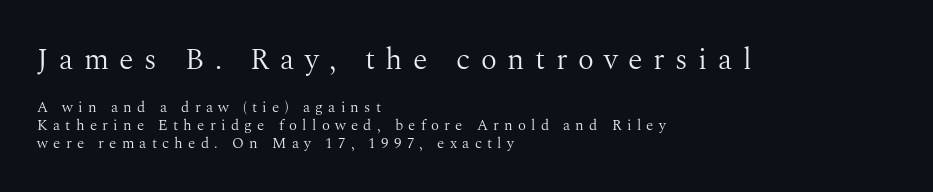
{"serif": "yes", "italic": "no", "bold": "no", "weight": "light", "width": "normal", "stroke_contrast": "medium", "x_height": "medium", "monospaced": "no", "underline": "no", "align": "left", "line_spacing_ratio": 1.18, "letter_spacing": "wide", "letter_spacing_em": 0.35, "larger_block": "first", "size_ratio": 2.0, "glyph_px": 30}
